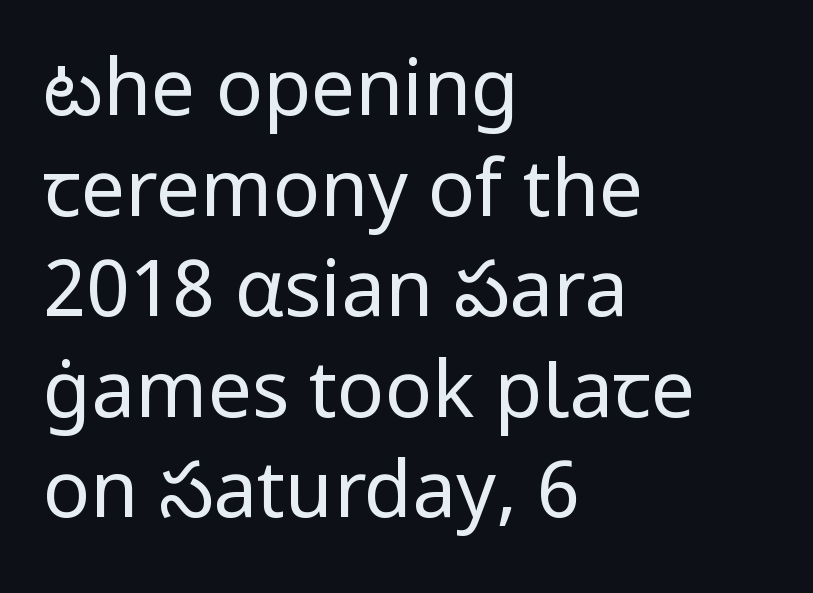
Q: Is the text bold? A: No.
Q: Is the text italic (slanted)? A: No, it is upright.
Q: Is the typeface a serif or a sans-serif typeface? A: Sans-serif.
Q: Is the text underlined? A: No.
Q: How is the paragraph aligned? A: Left-aligned.
Q: Is the spacing between letters normal or unusually wide? A: Normal.
Q: Is the spacing between lines tight, normal or loose? A: Normal.
Q: Width (condensed, normal, or wide)? A: Normal.
Q: Stroke contrast? A: Low.
Q: x-height? A: Medium.
Q: Monospaced? A: No.
